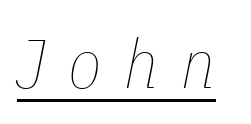
The image shows 69 px thin, condensed type, italic (leaning right); set unusually wide letter spacing (+0.33 em), underlined; low stroke contrast and a medium x-height.
